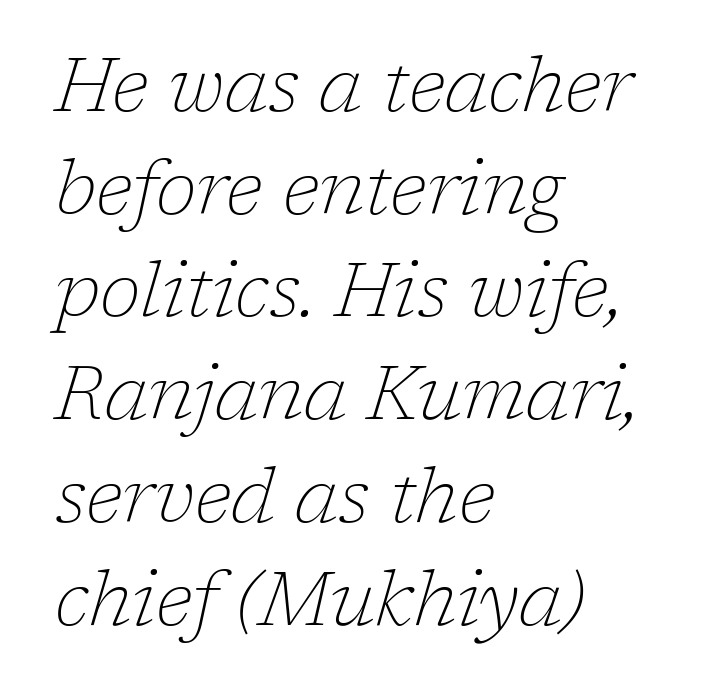
How would I describe the line gaps? Plain and ordinary. The weight tops out at a normal text grade. The rendering anchors every line to the left-hand side. Spacing between characters is what you'd get straight out of the box. Characters are canted at an angle relative to the baseline's perpendicular. Stroke terminals: seriffed.
